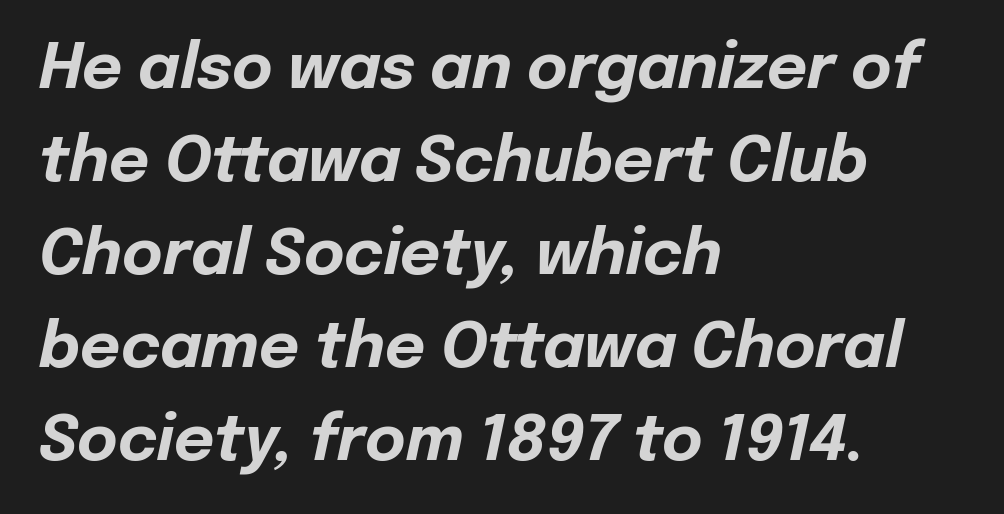
Q: Is the text bold? A: Yes.
Q: Is the text italic (slanted)? A: Yes, it leans right by about 12 degrees.
Q: Is the text underlined? A: No.
Q: How is the paragraph aligned? A: Left-aligned.
Q: Is the spacing between letters normal or unusually wide? A: Normal.
Q: Is the spacing between lines tight, normal or loose? A: Normal.
Q: Width (condensed, normal, or wide)? A: Normal.
Q: Stroke contrast? A: Low.
Q: x-height? A: Medium.
Q: Monospaced? A: No.
